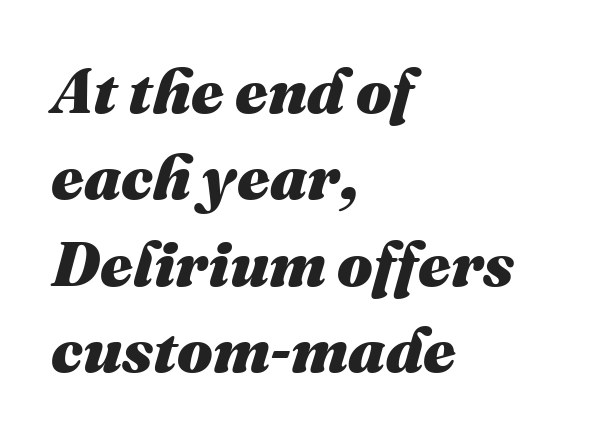
The image shows 63 px heavy type, italic (leaning right); set left-aligned, normal line spacing (1.37x), normal letter spacing, not underlined; medium stroke contrast and a medium x-height.
